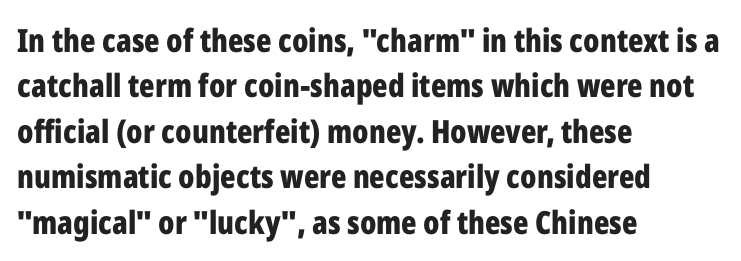
{"serif": "no", "italic": "no", "bold": "yes", "weight": "bold", "width": "condensed", "stroke_contrast": "low", "x_height": "medium", "monospaced": "no", "underline": "no", "align": "left", "line_spacing": "normal", "line_spacing_ratio": 1.42, "letter_spacing": "normal", "letter_spacing_em": 0.0, "glyph_px": 32}
